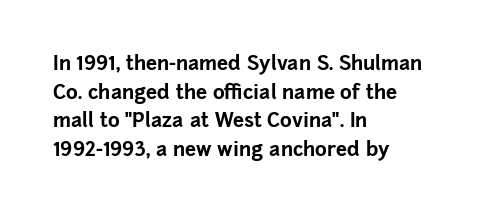
The image shows 20 px bold type, upright; set left-aligned, normal line spacing (1.43x), normal letter spacing, not underlined.
